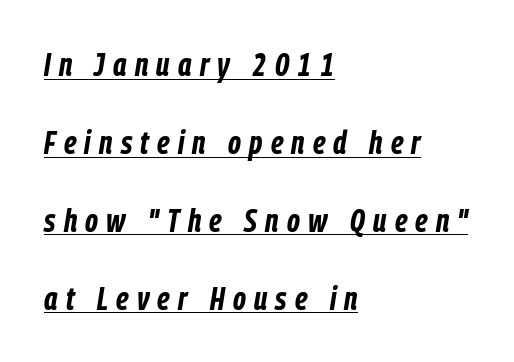
{"italic": "yes", "lean": "right", "slant_degrees": 9, "bold": "yes", "weight": "bold", "width": "condensed", "stroke_contrast": "low", "x_height": "medium", "monospaced": "no", "underline": "yes", "align": "left", "line_spacing": "loose", "line_spacing_ratio": 2.36, "letter_spacing": "wide", "letter_spacing_em": 0.25, "glyph_px": 33}
